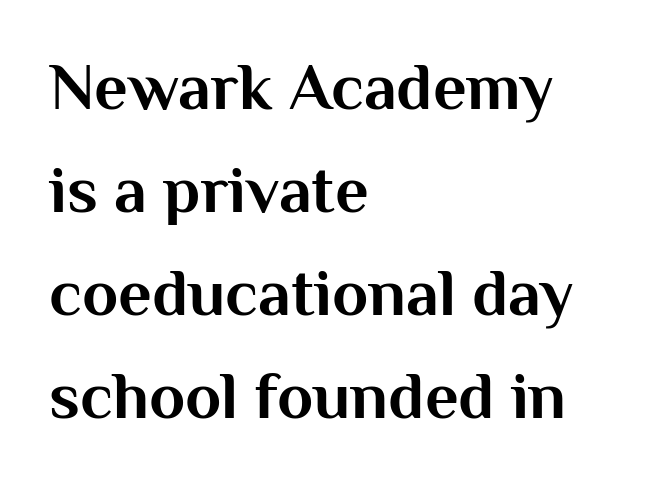
{"serif": "no", "italic": "no", "bold": "yes", "weight": "bold", "width": "normal", "stroke_contrast": "medium", "x_height": "medium", "monospaced": "no", "underline": "no", "align": "left", "line_spacing": "normal", "line_spacing_ratio": 1.56, "letter_spacing": "normal", "letter_spacing_em": 0.0, "glyph_px": 66}
